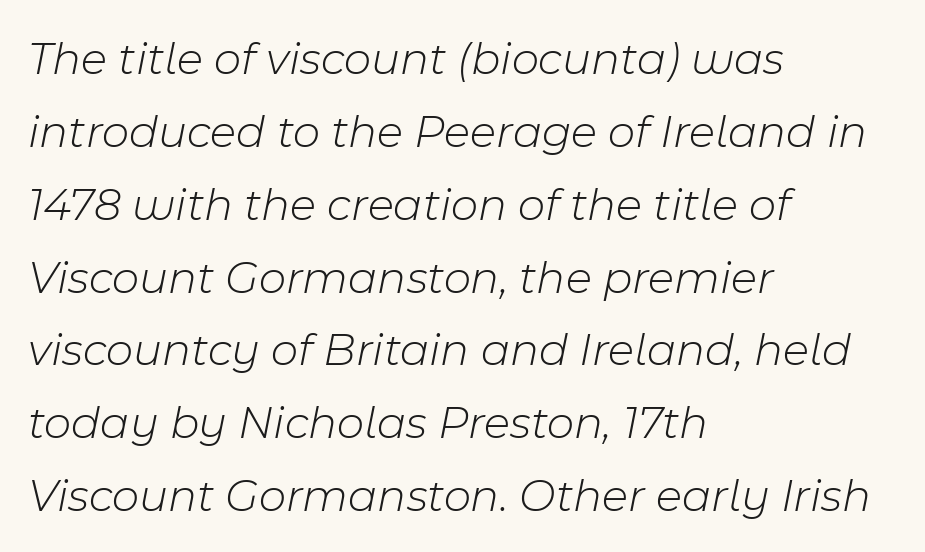
The image shows 47 px light type, italic (leaning right); set left-aligned, normal line spacing (1.55x), normal letter spacing, not underlined; low stroke contrast and a medium x-height.
